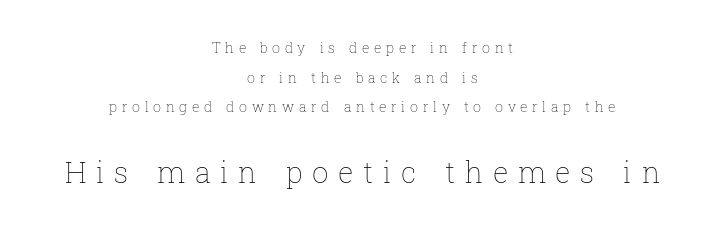
Students, note that the glyphs here are deliberately spaced far apart. Stroke mass is kept to a normal reading level or below. Which chunk is bigger? The second one — the bottom block dwarfs the top. Horizontal alignment here is central, giving a formal, balanced look. Successive baselines arrive slowly, with a big drop between each. Quick note: underline off.
